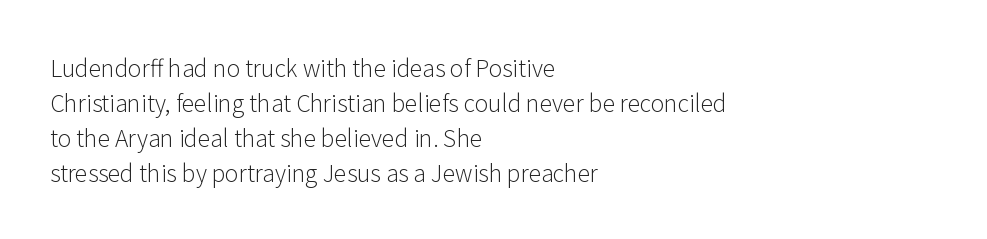
Weight: not bold — regular or lighter. The typesetter chose a ragged-right arrangement here. Each new line begins a customary step beneath the previous one. You could call the tracking neutral — neither tight nor loose. Only glyphs here, with clear space below each row. You can tell it's not italic because the verticals are truly vertical.
